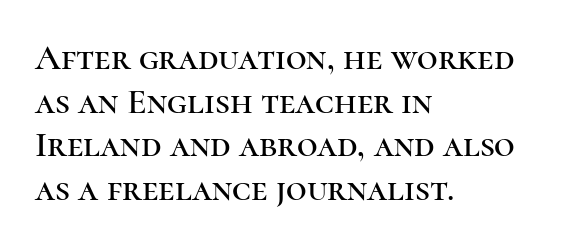
{"serif": "yes", "italic": "no", "width": "normal", "stroke_contrast": "high", "x_height": "medium", "monospaced": "no", "underline": "no", "align": "left", "line_spacing_ratio": 1.21, "letter_spacing": "normal", "letter_spacing_em": 0.0, "glyph_px": 36}
